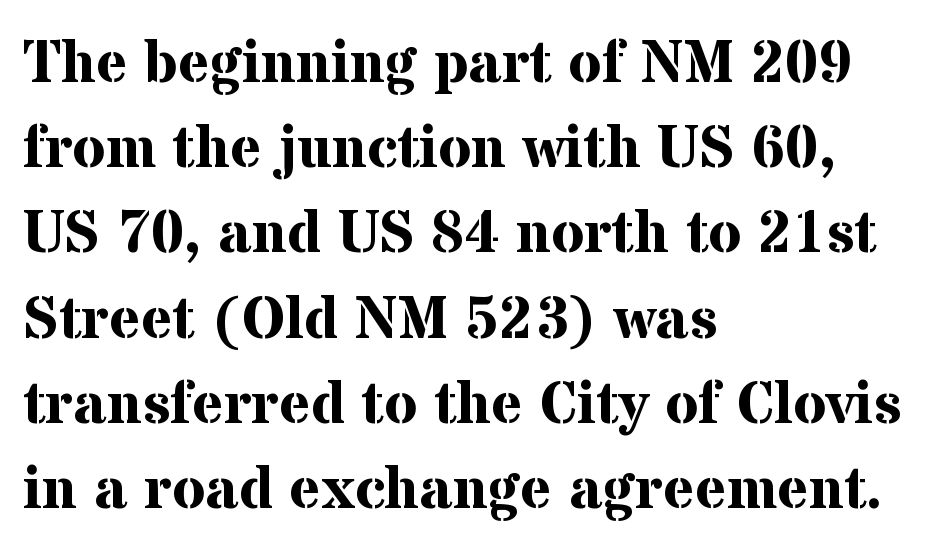
Font category for this specimen: serif. Default kerning and tracking; the words read as compact shapes. The lettering stays uniformly vertical, giving the passage a roman look. Leading: standard. Check the space under the baseline: it is left empty.
